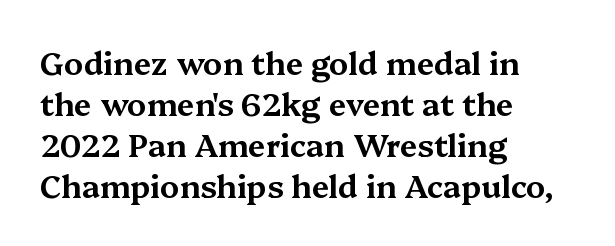
The image shows 31 px wide serif type, upright; set left-aligned, normal line spacing (1.32x), normal letter spacing, not underlined; medium stroke contrast and a medium x-height.
